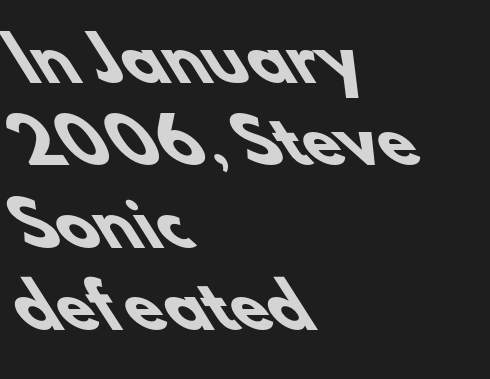
The image shows 61 px heavy sans-serif type; set left-aligned, normal line spacing (1.35x), normal letter spacing, not underlined; low stroke contrast and a small x-height.
